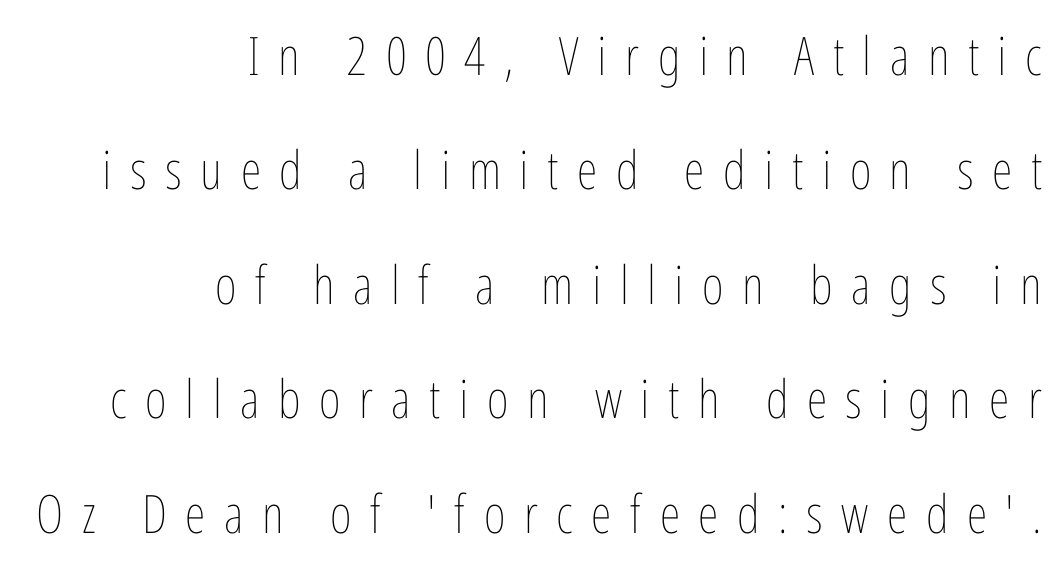
Q: Is the text bold? A: No.
Q: Is the text italic (slanted)? A: No, it is upright.
Q: Is the text underlined? A: No.
Q: How is the paragraph aligned? A: Right-aligned.
Q: Is the spacing between letters normal or unusually wide? A: Unusually wide.
Q: Is the spacing between lines tight, normal or loose? A: Loose.
Q: Width (condensed, normal, or wide)? A: Condensed.
Q: Stroke contrast? A: Low.
Q: x-height? A: Medium.
Q: Monospaced? A: No.
